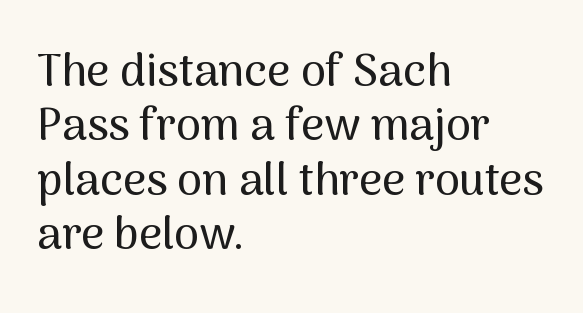
The image shows 45 px sans-serif type, upright; set left-aligned, line spacing 1.21x, normal letter spacing, not underlined; medium stroke contrast and a medium x-height.
